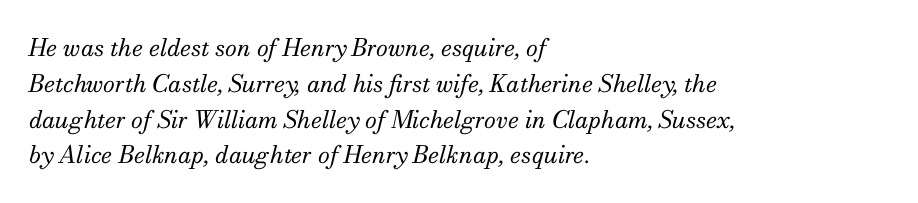
The passage shown leans; its letterforms are oblique. The letterforms sit at book weight or below. Leading matches the norm, producing a regular column. The paragraph shown leans on its left margin. Default kerning and tracking; the words read as compact shapes.
